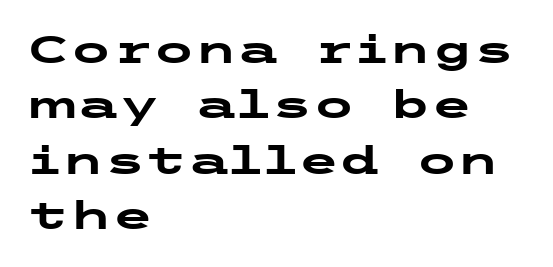
{"serif": "no", "italic": "no", "bold": "yes", "weight": "heavy", "width": "wide", "stroke_contrast": "low", "x_height": "medium", "underline": "no", "align": "left", "line_spacing": "normal", "line_spacing_ratio": 1.46, "letter_spacing": "normal", "letter_spacing_em": 0.0, "glyph_px": 38}
